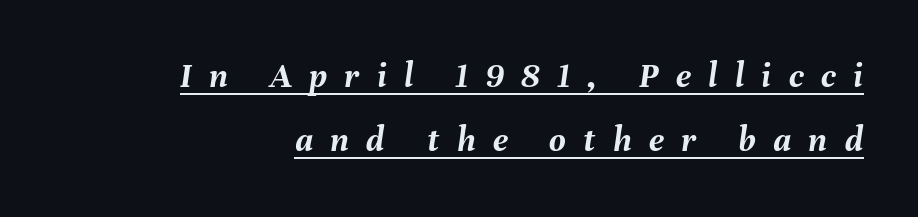
The image shows 36 px semibold type, italic (leaning right); set right-aligned, line spacing 1.78x, unusually wide letter spacing (+0.48 em), underlined; medium stroke contrast and a medium x-height.
